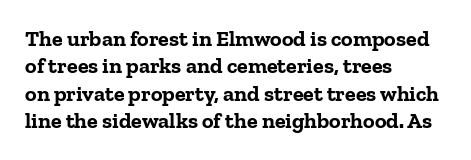
Only glyphs here, with clear space below each row. The type sits square on the baseline with zero lean. Short note: letters normally spaced. Summary of vertical rhythm: regular, with standard interline spacing. Thick stems and heavy bowls — unmistakably bold. Short and long lines alike share a common starting point at left.
